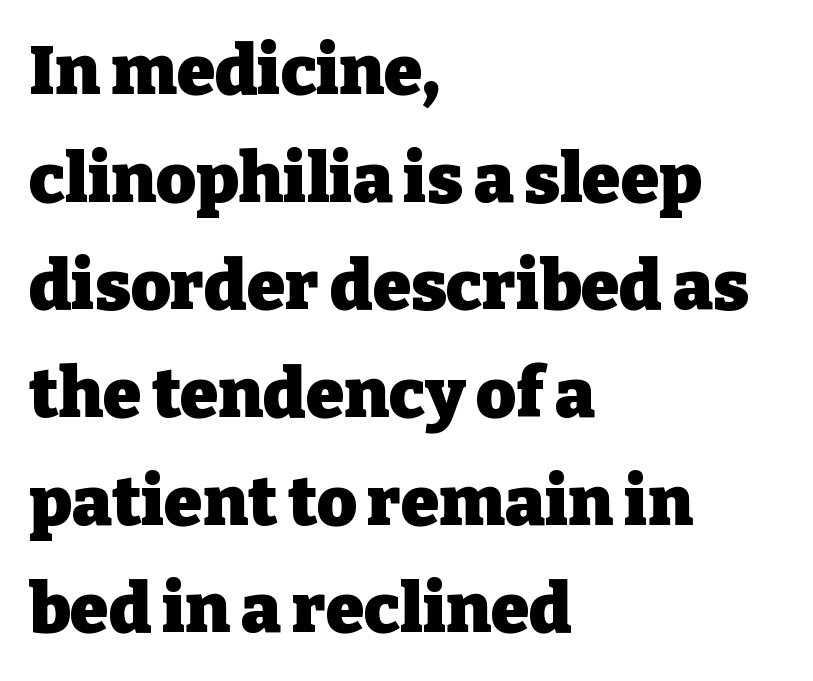
The foot of each line stays bare and open. What's the leading like? Ordinary, nothing unusual. Observe the serifs anchoring each vertical stroke in this sample. The rendering uses natural spacing where letterforms have individual widths. The rag falls on the right side of this text block. The passage shown has conventional tracking throughout.
